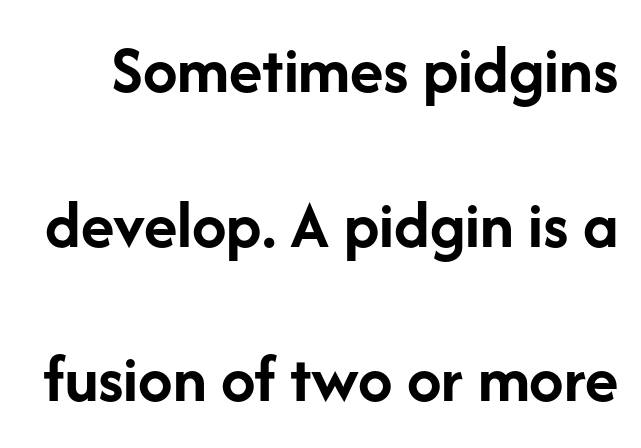
Q: Is the text bold? A: Yes.
Q: Is the text italic (slanted)? A: No, it is upright.
Q: Is the typeface a serif or a sans-serif typeface? A: Sans-serif.
Q: Is the text underlined? A: No.
Q: Is the spacing between letters normal or unusually wide? A: Normal.
Q: Is the spacing between lines tight, normal or loose? A: Loose.
Q: Width (condensed, normal, or wide)? A: Normal.
Q: Stroke contrast? A: Low.
Q: x-height? A: Medium.
Q: Monospaced? A: No.
